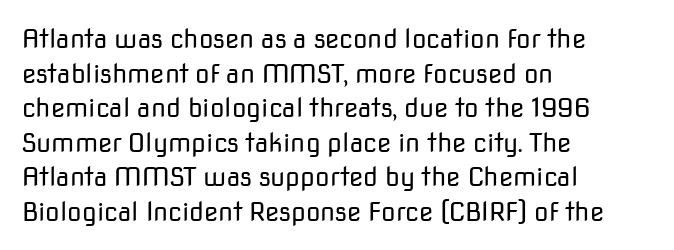
{"italic": "no", "bold": "no", "underline": "no", "align": "left", "line_spacing": "normal", "line_spacing_ratio": 1.33, "letter_spacing": "normal", "letter_spacing_em": 0.0, "glyph_px": 26}
